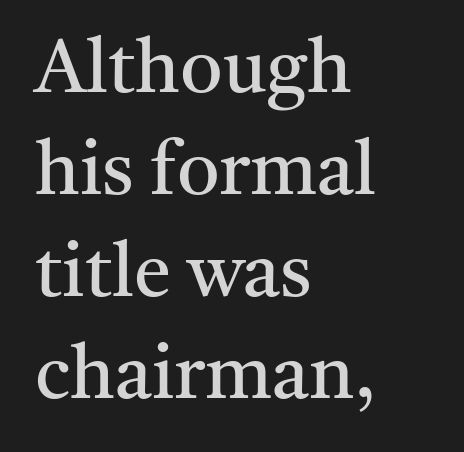
Q: Is the text bold? A: No.
Q: Is the text italic (slanted)? A: No, it is upright.
Q: Is the typeface a serif or a sans-serif typeface? A: Serif.
Q: Is the text underlined? A: No.
Q: How is the paragraph aligned? A: Left-aligned.
Q: Is the spacing between letters normal or unusually wide? A: Normal.
Q: Is the spacing between lines tight, normal or loose? A: Normal.
Q: Width (condensed, normal, or wide)? A: Normal.
Q: Stroke contrast? A: Medium.
Q: x-height? A: Medium.
Q: Monospaced? A: No.
